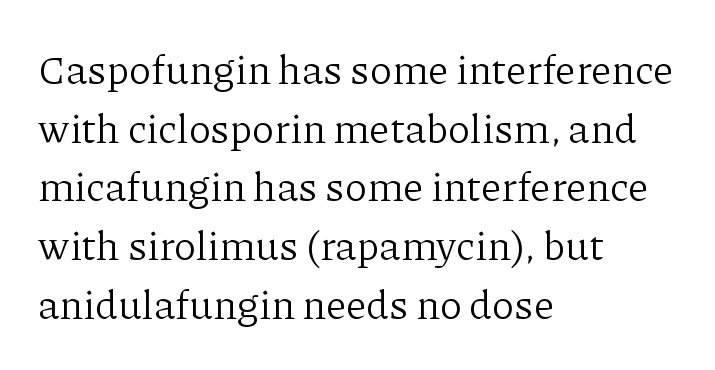
The image shows 41 px light serif type, upright; set left-aligned, normal line spacing (1.43x), normal letter spacing, not underlined; low stroke contrast and a medium x-height.
